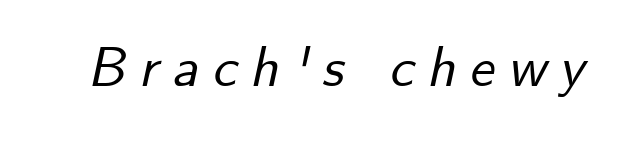
Q: Is the text italic (slanted)? A: Yes, it leans right by about 12 degrees.
Q: Is the text underlined? A: No.
Q: Is the spacing between letters normal or unusually wide? A: Unusually wide.
Q: Width (condensed, normal, or wide)? A: Normal.
Q: Stroke contrast? A: Low.
Q: x-height? A: Small.
Q: Monospaced? A: No.
